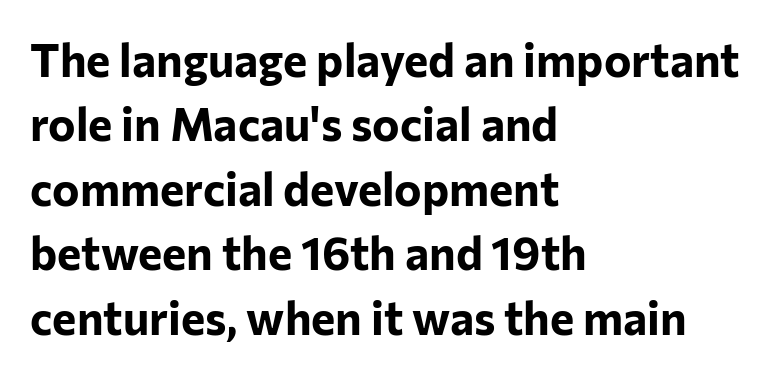
Interline gaps are of average width in this sample. This sample has the flowing, uneven cadence of proportional lettering. Is the type bold? Yes — the strokes are clearly thick and heavy. Grotesque or geometric, the face here clearly has no serifs. A classic flush-left, rag-right setting is used for this passage. Nobody touched the tracking dial on this one.
